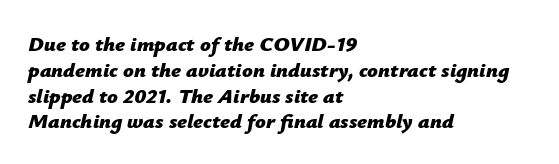
{"italic": "yes", "lean": "right", "slant_degrees": 12, "bold": "yes", "underline": "no", "align": "left", "line_spacing_ratio": 1.23, "letter_spacing": "normal", "letter_spacing_em": 0.0, "glyph_px": 21}
